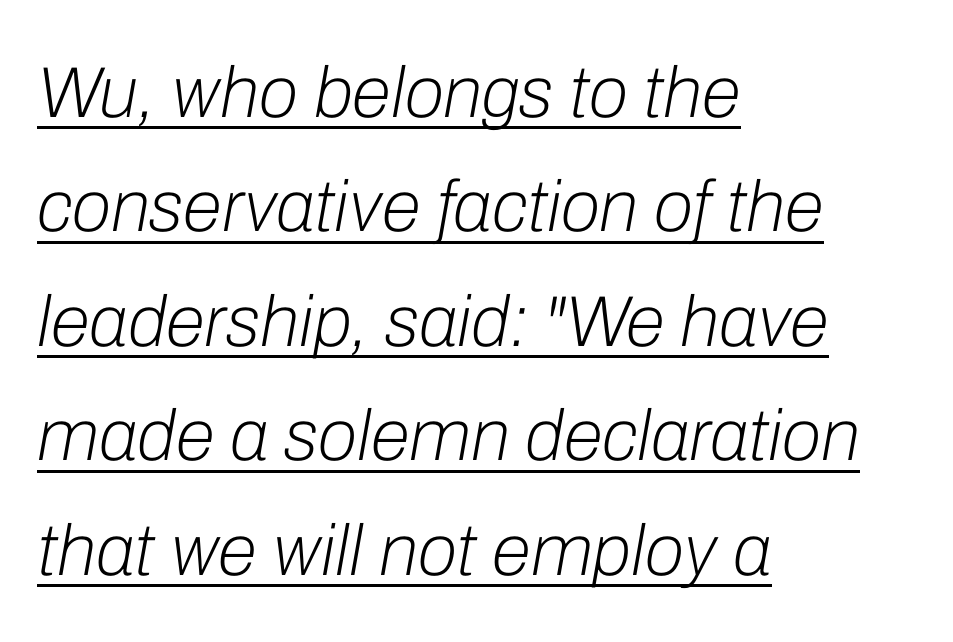
The image shows 72 px light type, italic (leaning right); set left-aligned, normal line spacing (1.59x), normal letter spacing, underlined; low stroke contrast and a medium x-height.
